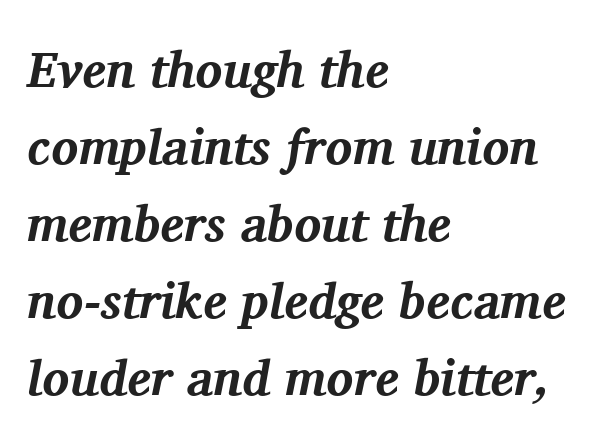
Q: Is the text bold? A: Yes.
Q: Is the text italic (slanted)? A: Yes, it leans right by about 11 degrees.
Q: Is the typeface a serif or a sans-serif typeface? A: Serif.
Q: Is the text underlined? A: No.
Q: How is the paragraph aligned? A: Left-aligned.
Q: Is the spacing between letters normal or unusually wide? A: Normal.
Q: Is the spacing between lines tight, normal or loose? A: Normal.
Q: Width (condensed, normal, or wide)? A: Normal.
Q: Stroke contrast? A: Medium.
Q: x-height? A: Medium.
Q: Monospaced? A: No.
